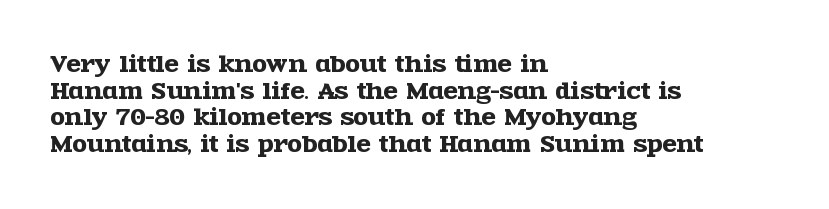
Successive baselines arrive at the customary interval. The space directly below the letters is spotless. The face used here is rendered with its standard letterfit. The rendering anchors every line to the left-hand side.
